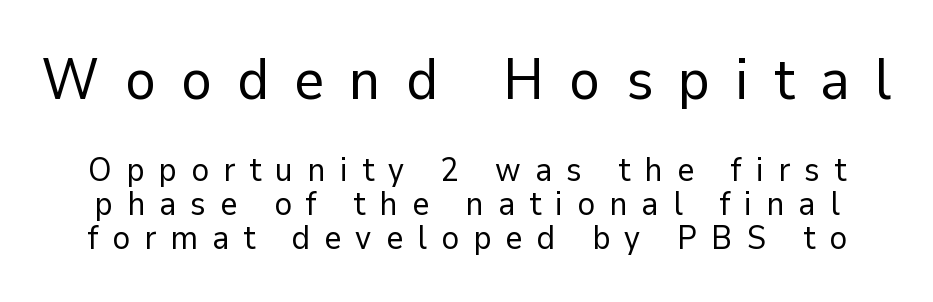
These two chunks differ in scale, with the top chunk taking the larger measure. Glyph-to-glyph distance is far greater than everyday printed text. Rule under the text: the space is simply empty. Spacing verdict: proportional, widths tailored to each character. Letterform terminals end flat and unadorned throughout the passage.
